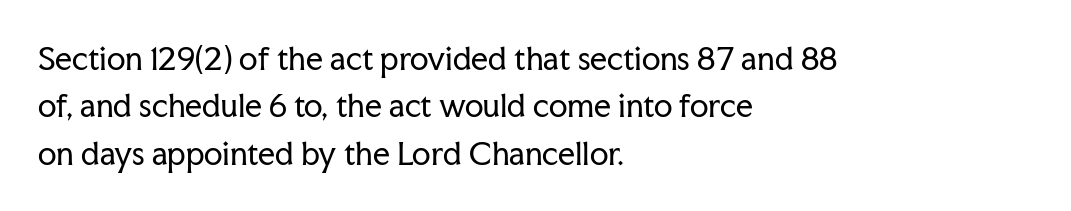
Q: Is the text bold? A: No.
Q: Is the text italic (slanted)? A: No, it is upright.
Q: Is the typeface a serif or a sans-serif typeface? A: Serif.
Q: Is the text underlined? A: No.
Q: How is the paragraph aligned? A: Left-aligned.
Q: Is the spacing between letters normal or unusually wide? A: Normal.
Q: Is the spacing between lines tight, normal or loose? A: Normal.
Q: Width (condensed, normal, or wide)? A: Normal.
Q: Stroke contrast? A: Low.
Q: x-height? A: Medium.
Q: Monospaced? A: No.
